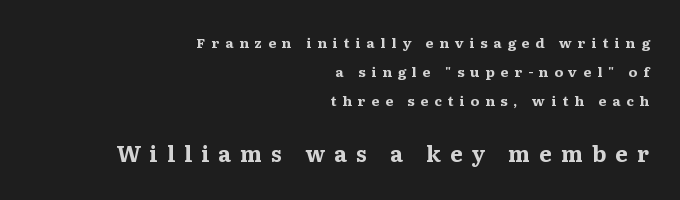
Every character sits straight up, as roman type does. Horizontal alignment here is rightward, an uncommon choice for prose. Honestly, the rows look like they've been pulled way apart. Display-style spreading of the glyphs; the letterfit is very open. The lower block of text is set noticeably larger than the block above it. On the weight axis this lands at bold, roughly 700.
